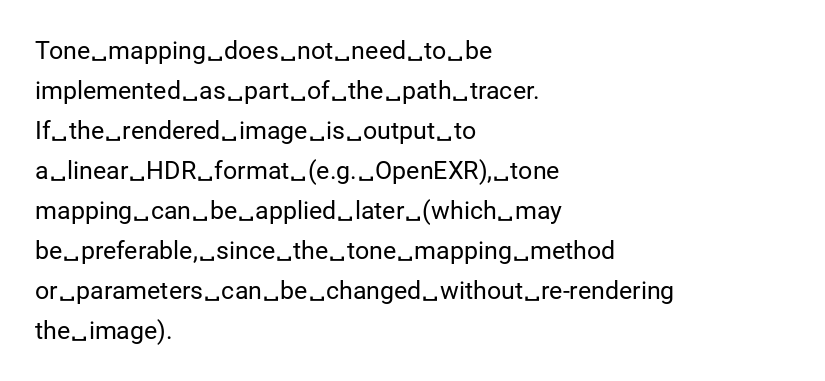
The image shows 25 px text type, upright; set left-aligned, normal line spacing (1.6x), normal letter spacing, not underlined.
